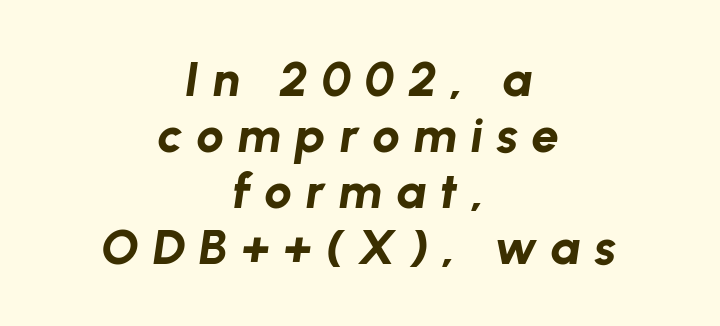
{"italic": "yes", "lean": "right", "slant_degrees": 8, "bold": "yes", "weight": "bold", "width": "normal", "stroke_contrast": "low", "x_height": "medium", "monospaced": "no", "underline": "no", "align": "center", "line_spacing": "tight", "line_spacing_ratio": 1.14, "letter_spacing": "wide", "letter_spacing_em": 0.28, "glyph_px": 49}
